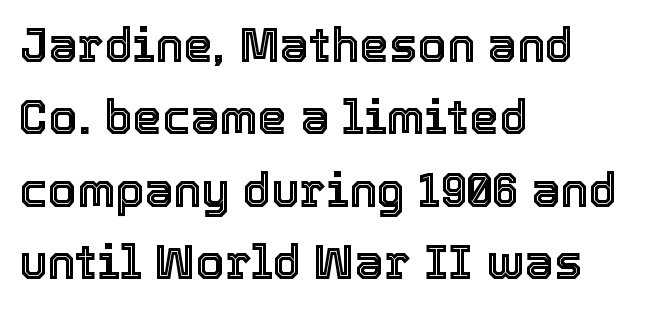
The typography opts for an upright posture over an oblique one. Students, observe: this is what conventionally led text looks like. The baseline area is clear. A typesetter would call this proportional, since set widths differ per character. Reading down the block, your eye returns to a fixed left position each line. Each word holds together tightly as a unit, with standard inter-letter gaps.
